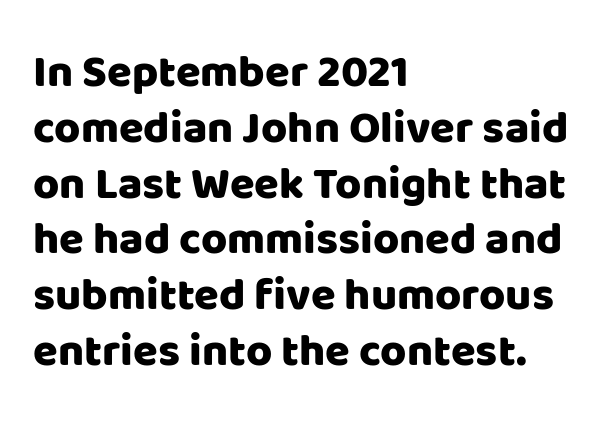
Q: Is the text italic (slanted)? A: No, it is upright.
Q: Is the typeface a serif or a sans-serif typeface? A: Sans-serif.
Q: Is the text underlined? A: No.
Q: How is the paragraph aligned? A: Left-aligned.
Q: Is the spacing between letters normal or unusually wide? A: Normal.
Q: Width (condensed, normal, or wide)? A: Normal.
Q: Stroke contrast? A: Low.
Q: x-height? A: Large.
Q: Monospaced? A: No.
